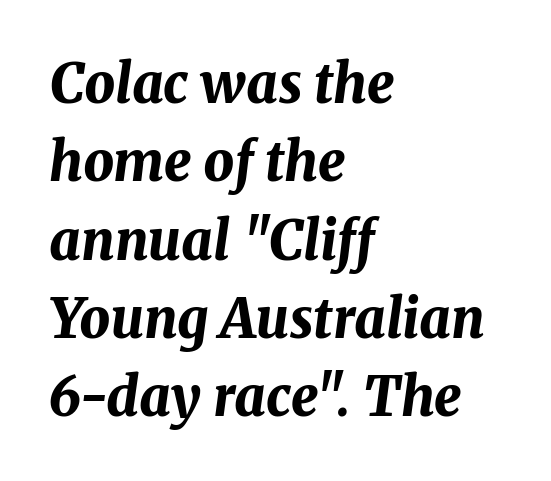
The designer left line spacing at the default. The rag falls on the right side of this text block. There is no visible air inserted between adjacent glyphs. This sample has the flowing, uneven cadence of proportional lettering.
